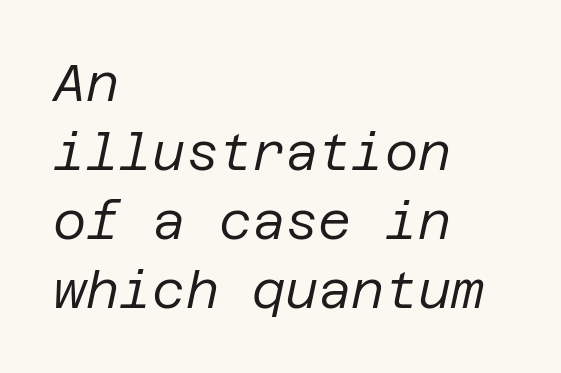
Unmarked baselines from the first word to the last. The axis of the letterforms is tilted away from vertical. Summary of weight: not heavy and not bold. Normally led — the rows are evenly, conventionally spaced. The rendering anchors every line to the left-hand side. This rendering leaves character spacing at its baseline value.
